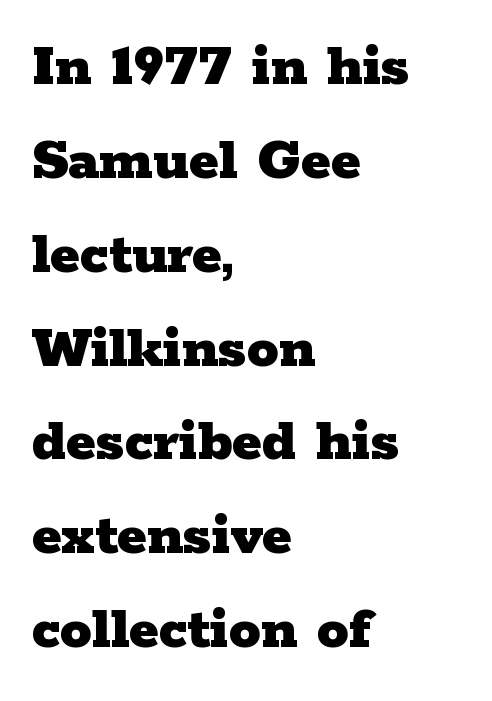
Q: Is the text bold? A: Yes.
Q: Is the text italic (slanted)? A: No, it is upright.
Q: Is the typeface a serif or a sans-serif typeface? A: Serif.
Q: Is the text underlined? A: No.
Q: How is the paragraph aligned? A: Left-aligned.
Q: Is the spacing between letters normal or unusually wide? A: Normal.
Q: Is the spacing between lines tight, normal or loose? A: Normal.
Q: Width (condensed, normal, or wide)? A: Wide.
Q: Stroke contrast? A: Low.
Q: x-height? A: Medium.
Q: Monospaced? A: No.
